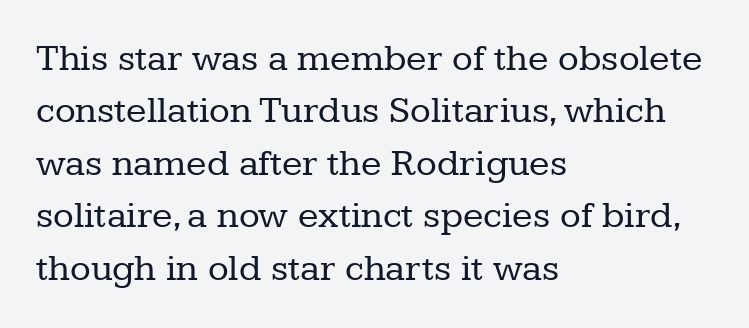
The strip under each line holds only bare page. Reading down the column, the eye jumps a familiar distance to each next line. Yep, those are serifs on the letters. Ink coverage per letter is moderate at most. Unlike italic type, these characters show no tilt at all.
